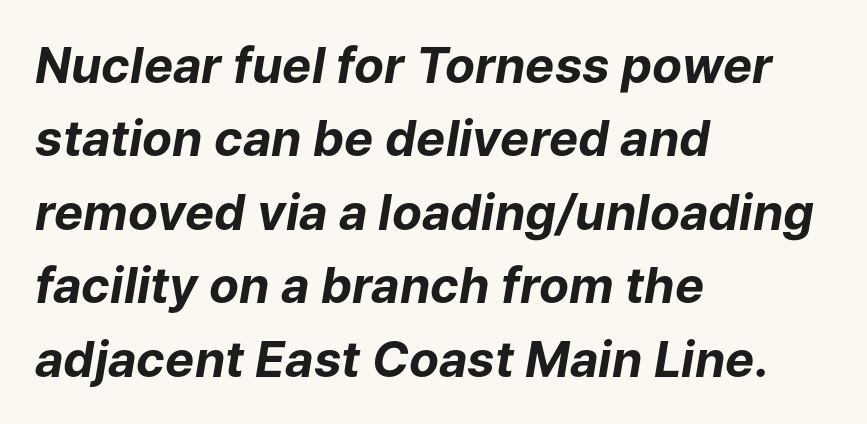
Q: Is the text bold? A: Yes.
Q: Is the text italic (slanted)? A: Yes, it leans right by about 9 degrees.
Q: Is the text underlined? A: No.
Q: How is the paragraph aligned? A: Left-aligned.
Q: Is the spacing between letters normal or unusually wide? A: Normal.
Q: Is the spacing between lines tight, normal or loose? A: Normal.
Q: Width (condensed, normal, or wide)? A: Normal.
Q: Stroke contrast? A: Low.
Q: x-height? A: Medium.
Q: Monospaced? A: No.
